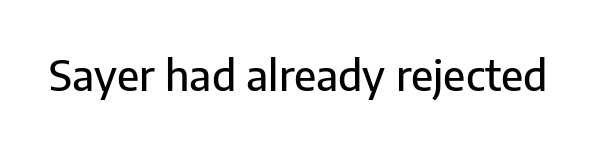
Q: Is the text italic (slanted)? A: No, it is upright.
Q: Is the typeface a serif or a sans-serif typeface? A: Sans-serif.
Q: Is the text underlined? A: No.
Q: Is the spacing between letters normal or unusually wide? A: Normal.
Q: Width (condensed, normal, or wide)? A: Normal.
Q: Stroke contrast? A: Low.
Q: x-height? A: Medium.
Q: Monospaced? A: No.
